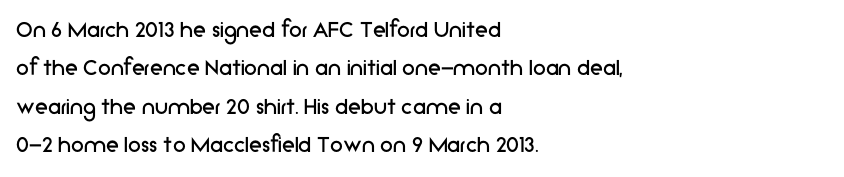
The image shows 26 px text type, upright; set left-aligned, normal line spacing (1.48x), normal letter spacing, not underlined.
